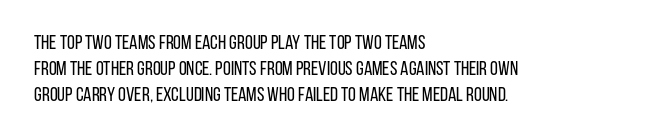
{"italic": "no", "bold": "no", "underline": "no", "align": "left", "line_spacing": "normal", "line_spacing_ratio": 1.3, "letter_spacing": "normal", "letter_spacing_em": 0.0, "glyph_px": 20}
